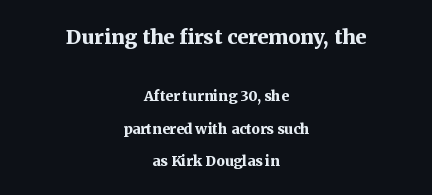
Designer's note — italics off, roman on. These two chunks differ in scale, with the top chunk taking the larger measure. Successive baselines arrive slowly, with a big drop between each. The typesetting leans heavy: a genuine bold.
